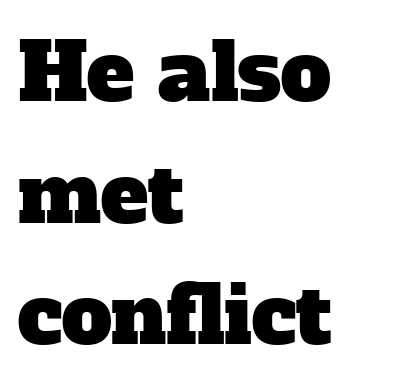
{"serif": "yes", "width": "normal", "stroke_contrast": "low", "x_height": "medium", "monospaced": "no", "underline": "no", "align": "left", "line_spacing": "normal", "line_spacing_ratio": 1.52, "letter_spacing": "normal", "letter_spacing_em": 0.0, "glyph_px": 80}
